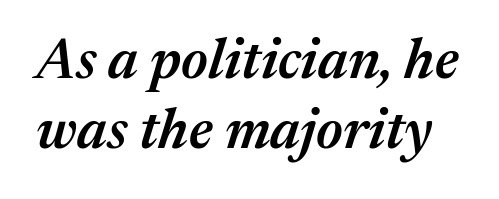
The image shows 56 px semibold type, italic (leaning right); set normal line spacing (1.25x), normal letter spacing, not underlined; medium stroke contrast and a medium x-height.
